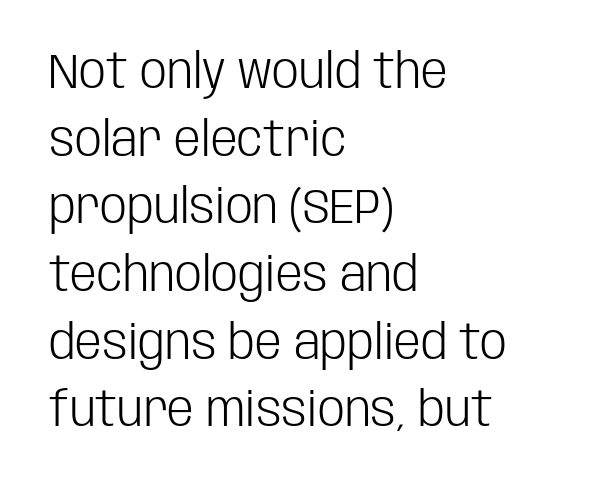
The image shows 48 px light, condensed sans-serif type, upright; set left-aligned, normal line spacing (1.41x), normal letter spacing, not underlined; low stroke contrast and a large x-height.
